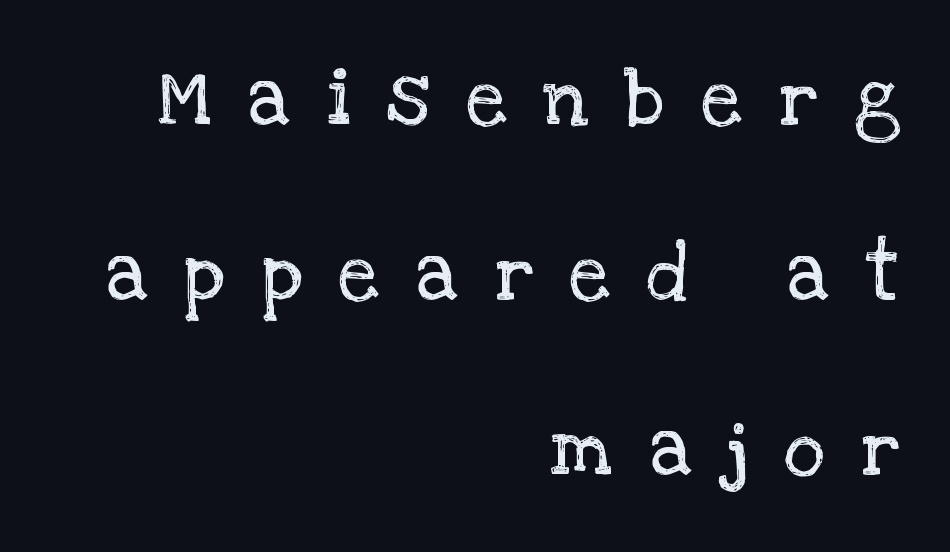
{"serif": "yes", "italic": "no", "bold": "no", "weight": "regular", "width": "normal", "stroke_contrast": "low", "x_height": "large", "monospaced": "no", "underline": "no", "align": "right", "line_spacing": "loose", "line_spacing_ratio": 2.19, "letter_spacing": "wide", "letter_spacing_em": 0.46, "glyph_px": 80}
